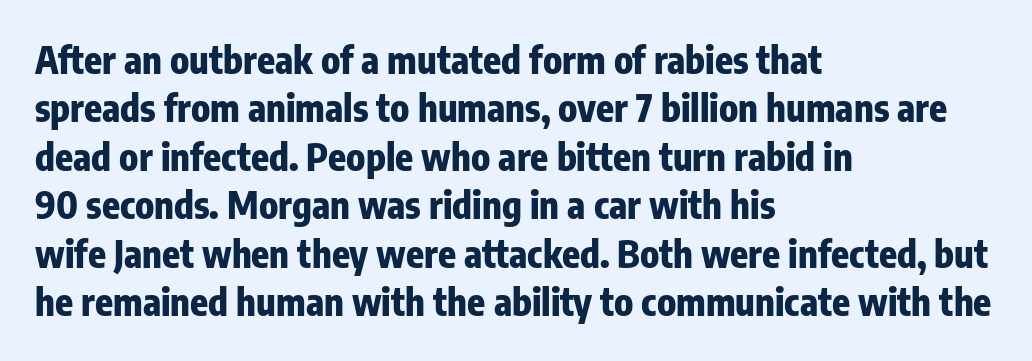
Q: Is the text bold? A: Yes.
Q: Is the text italic (slanted)? A: No, it is upright.
Q: Is the typeface a serif or a sans-serif typeface? A: Sans-serif.
Q: Is the text underlined? A: No.
Q: How is the paragraph aligned? A: Left-aligned.
Q: Is the spacing between letters normal or unusually wide? A: Normal.
Q: Is the spacing between lines tight, normal or loose? A: Normal.
Q: Width (condensed, normal, or wide)? A: Condensed.
Q: Stroke contrast? A: Low.
Q: x-height? A: Medium.
Q: Monospaced? A: No.
